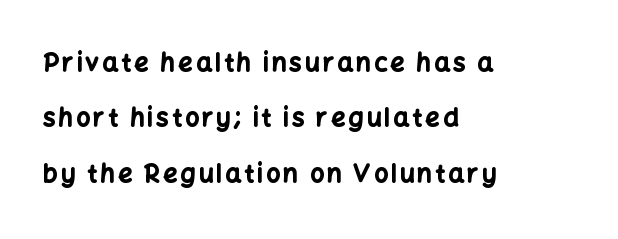
The image shows 25 px bold type, upright; set left-aligned, loose line spacing (2.22x), not underlined.
